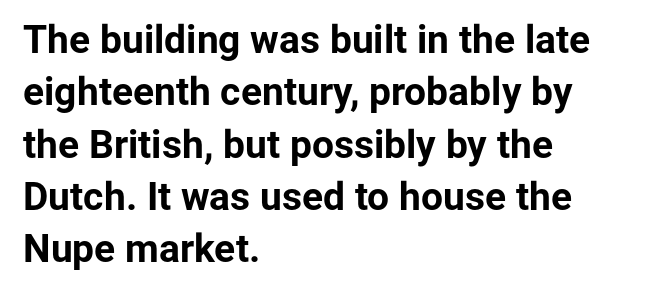
Q: Is the text bold? A: Yes.
Q: Is the text italic (slanted)? A: No, it is upright.
Q: Is the typeface a serif or a sans-serif typeface? A: Sans-serif.
Q: Is the text underlined? A: No.
Q: How is the paragraph aligned? A: Left-aligned.
Q: Is the spacing between letters normal or unusually wide? A: Normal.
Q: Is the spacing between lines tight, normal or loose? A: Normal.
Q: Width (condensed, normal, or wide)? A: Normal.
Q: Stroke contrast? A: Low.
Q: x-height? A: Medium.
Q: Monospaced? A: No.
